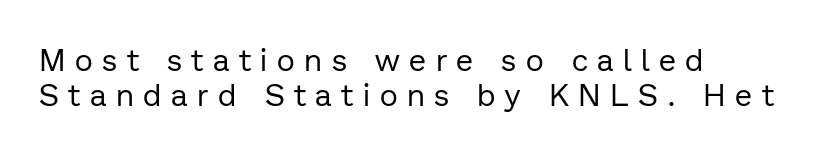
{"serif": "no", "italic": "no", "bold": "no", "weight": "regular", "width": "normal", "stroke_contrast": "low", "x_height": "medium", "monospaced": "no", "underline": "no", "line_spacing": "tight", "line_spacing_ratio": 1.14, "letter_spacing": "wide", "letter_spacing_em": 0.31, "glyph_px": 31}
